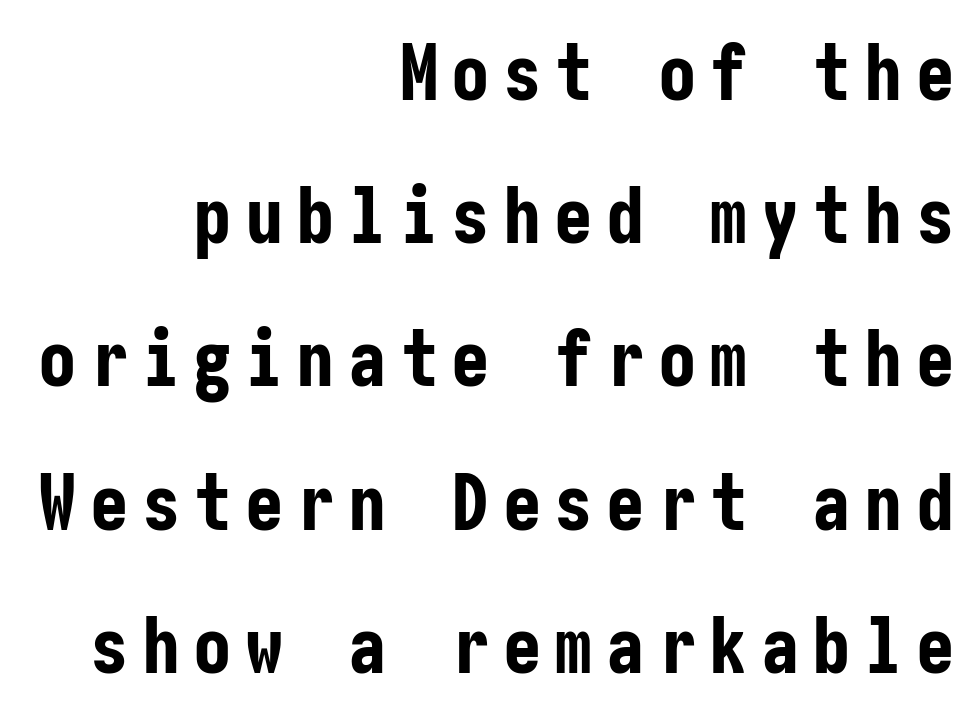
The font family rendered here belongs to the sans-serif group. Underline: absent. Is the block centered? No — it sits flush against the right margin. The glyphs have the mass of a bold cut.
